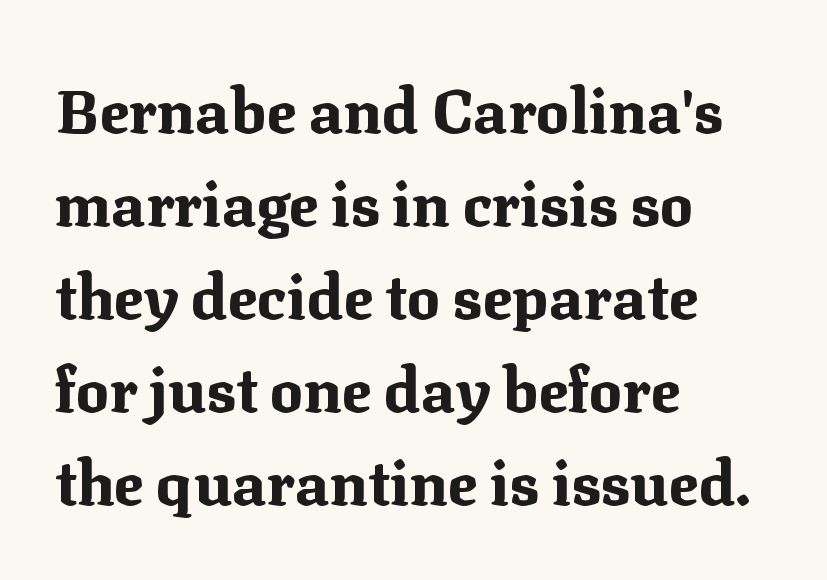
Q: Is the text bold? A: Yes.
Q: Is the text italic (slanted)? A: No, it is upright.
Q: Is the typeface a serif or a sans-serif typeface? A: Serif.
Q: Is the text underlined? A: No.
Q: How is the paragraph aligned? A: Left-aligned.
Q: Is the spacing between letters normal or unusually wide? A: Normal.
Q: Is the spacing between lines tight, normal or loose? A: Normal.
Q: Width (condensed, normal, or wide)? A: Normal.
Q: Stroke contrast? A: Medium.
Q: x-height? A: Medium.
Q: Monospaced? A: No.
